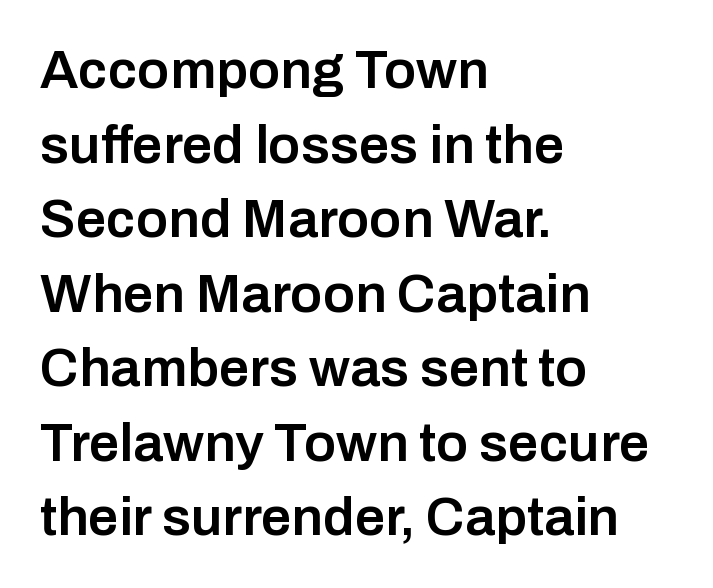
Q: Is the text bold? A: Semi-bold.
Q: Is the text italic (slanted)? A: No, it is upright.
Q: Is the typeface a serif or a sans-serif typeface? A: Sans-serif.
Q: Is the text underlined? A: No.
Q: How is the paragraph aligned? A: Left-aligned.
Q: Is the spacing between letters normal or unusually wide? A: Normal.
Q: Is the spacing between lines tight, normal or loose? A: Normal.
Q: Width (condensed, normal, or wide)? A: Normal.
Q: Stroke contrast? A: Low.
Q: x-height? A: Medium.
Q: Monospaced? A: No.
